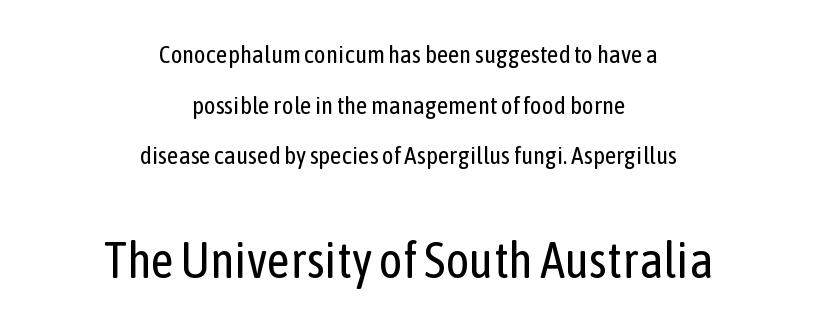
Q: Is the text bold? A: No.
Q: Is the text italic (slanted)? A: No, it is upright.
Q: Is the typeface a serif or a sans-serif typeface? A: Sans-serif.
Q: Is the text underlined? A: No.
Q: How is the paragraph aligned? A: Centered.
Q: Is the spacing between letters normal or unusually wide? A: Normal.
Q: Is the spacing between lines tight, normal or loose? A: Loose.
Q: Which block of text is set in a larger size, the first (top) or the second (bottom)? A: The second (bottom) one.
Q: Width (condensed, normal, or wide)? A: Condensed.
Q: Stroke contrast? A: Low.
Q: x-height? A: Medium.
Q: Monospaced? A: No.
